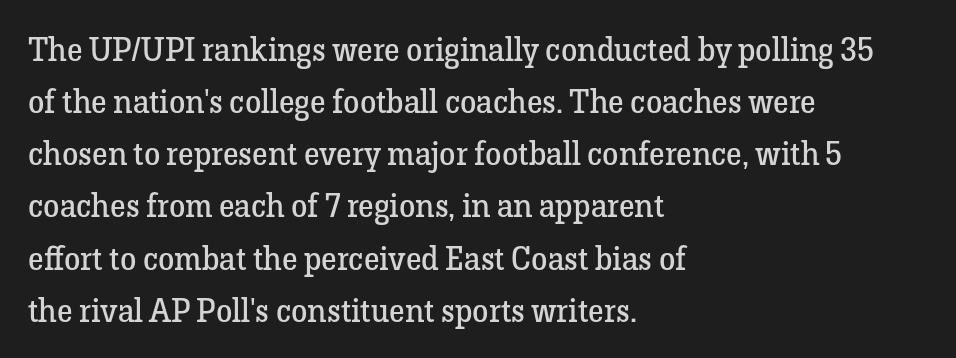
The image shows 33 px regular-weight serif type, upright; set left-aligned, normal line spacing (1.58x), normal letter spacing, not underlined; low stroke contrast and a medium x-height.
